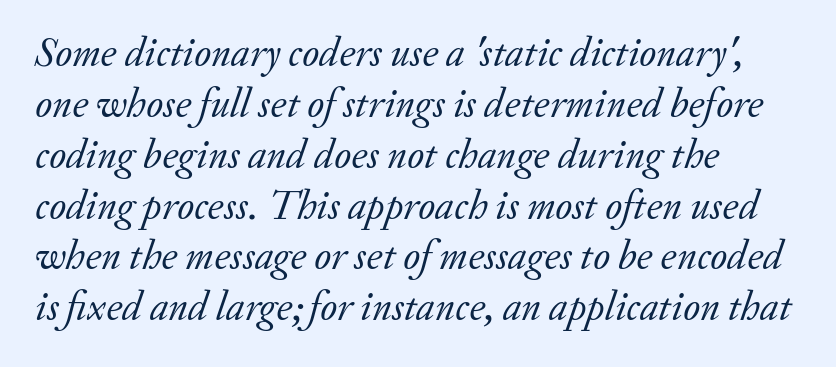
The font is comparable to plain body text, perhaps lighter. Horizontal alignment here is leftward, the default for most running prose. Do the characters align in a grid? No, the font is proportional. Anything drawn beneath the words? Only blank space.
